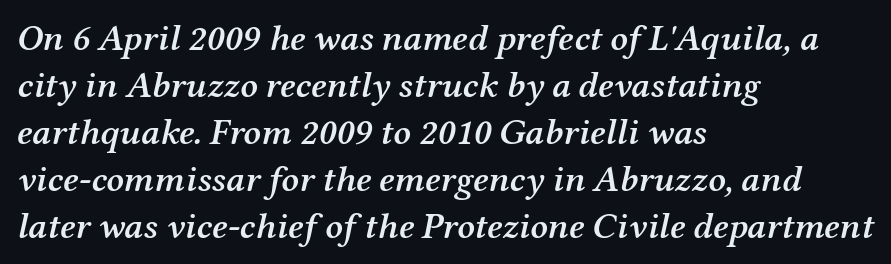
Beneath every word, the page is bare. The lines sit at an ordinary, default distance from one another. Stems and bowls a touch heavier than normal — semibold. The paragraph has a hard left edge and a soft right edge. These lines are composed in type with serifs.
